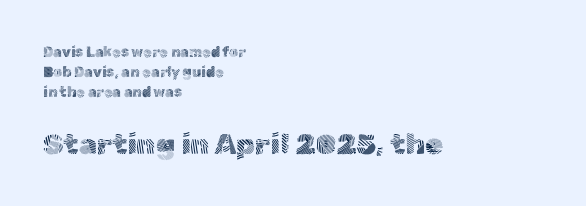
Q: Is the text bold? A: No.
Q: Is the text italic (slanted)? A: No, it is upright.
Q: Is the typeface a serif or a sans-serif typeface? A: Sans-serif.
Q: Is the text underlined? A: No.
Q: How is the paragraph aligned? A: Left-aligned.
Q: Is the spacing between letters normal or unusually wide? A: Normal.
Q: Is the spacing between lines tight, normal or loose? A: Normal.
Q: Which block of text is set in a larger size, the first (top) or the second (bottom)? A: The second (bottom) one.
Q: Width (condensed, normal, or wide)? A: Normal.
Q: x-height? A: Medium.
Q: Monospaced? A: No.
